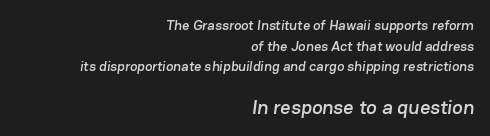
The image shows 20 px text type; set right-aligned, normal line spacing (1.47x), normal letter spacing, not underlined; the second (bottom) block is 1.43x larger.
